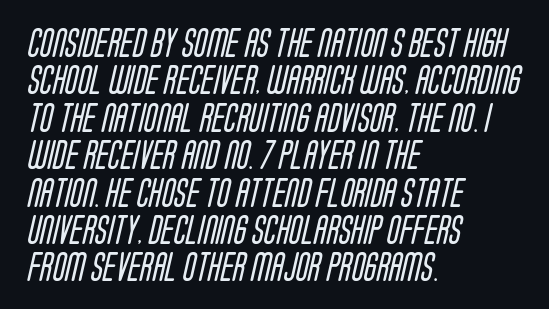
{"serif": "no", "bold": "no", "weight": "regular", "width": "condensed", "stroke_contrast": "low", "x_height": "large", "monospaced": "no", "underline": "no", "align": "left", "line_spacing": "normal", "line_spacing_ratio": 1.29, "letter_spacing": "normal", "letter_spacing_em": 0.0, "glyph_px": 29}
